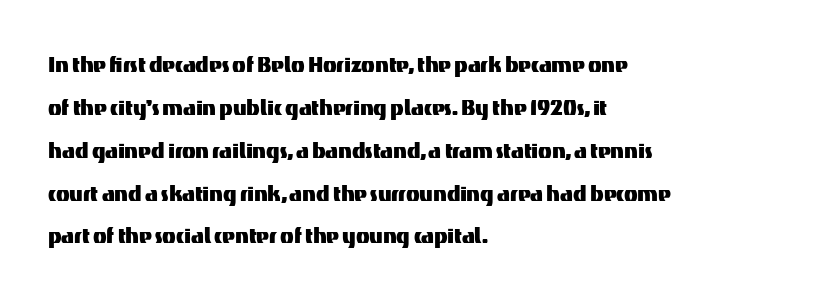
Honestly, there is no underline to notice here at all. The passage shown is typeset with a sans-serif family. Evenly set lines give the paragraph a standard silhouette. Here the designer chose a conventional face with non-uniform glyph widths. The letters stand straight up with perfectly vertical stems. Left-aligned paragraph, ragged on the right.
